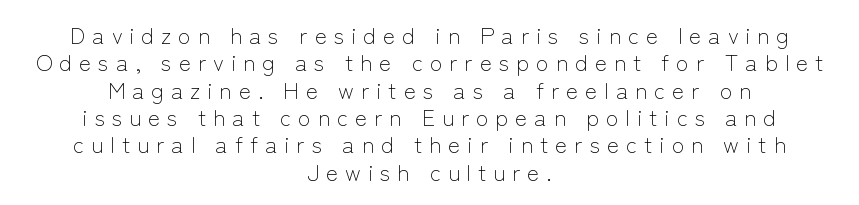
The image shows 23 px text type, upright; set centered, line spacing 1.19x, unusually wide letter spacing (+0.3 em), not underlined.
